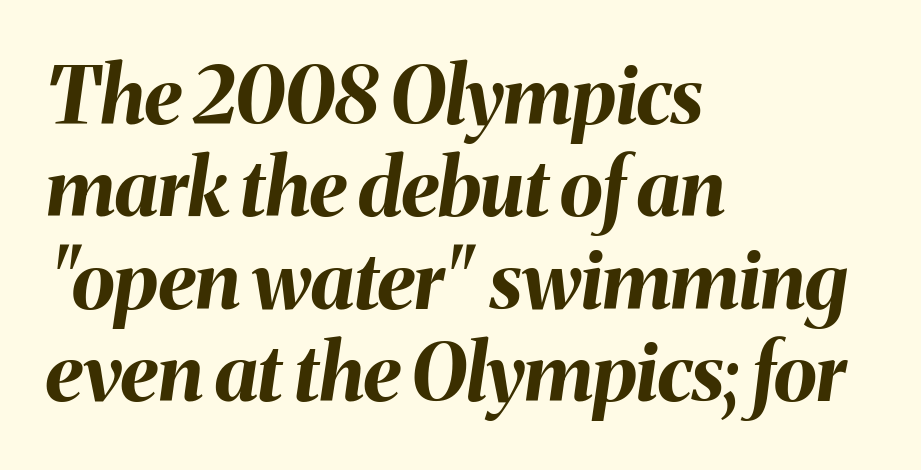
The image shows 79 px bold type, italic (leaning right); set left-aligned, line spacing 1.17x, normal letter spacing, not underlined; medium stroke contrast and a medium x-height.
